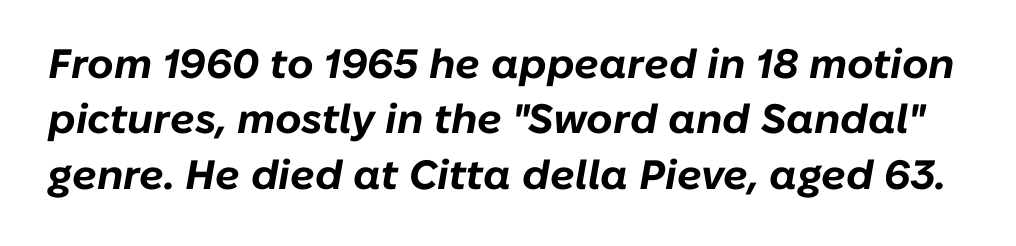
Notice how descenders clear the ascenders below comfortably — that's standard leading. Spacing verdict: proportional, widths tailored to each character. The face used here has the dense, thick strokes of a bold. The strip under each line holds only bare page.
